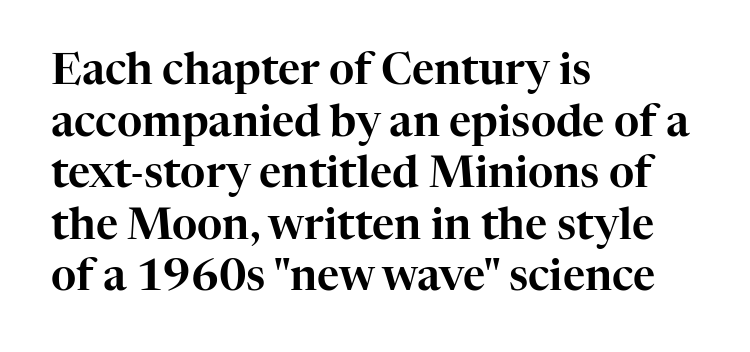
Q: Is the text italic (slanted)? A: No, it is upright.
Q: Is the typeface a serif or a sans-serif typeface? A: Serif.
Q: Is the text underlined? A: No.
Q: How is the paragraph aligned? A: Left-aligned.
Q: Is the spacing between letters normal or unusually wide? A: Normal.
Q: Width (condensed, normal, or wide)? A: Normal.
Q: Stroke contrast? A: High.
Q: x-height? A: Medium.
Q: Monospaced? A: No.
